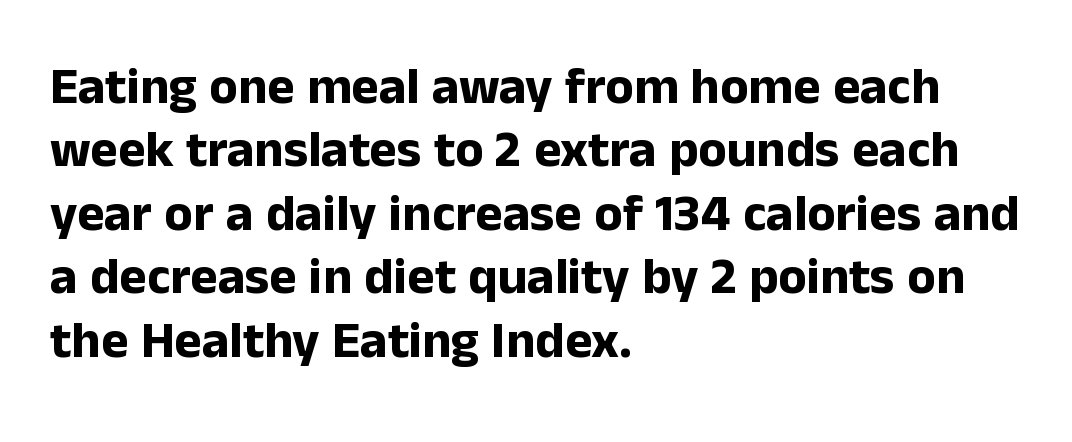
The image shows 52 px bold sans-serif type, upright; set left-aligned, line spacing 1.22x, normal letter spacing, not underlined; low stroke contrast and a medium x-height.
